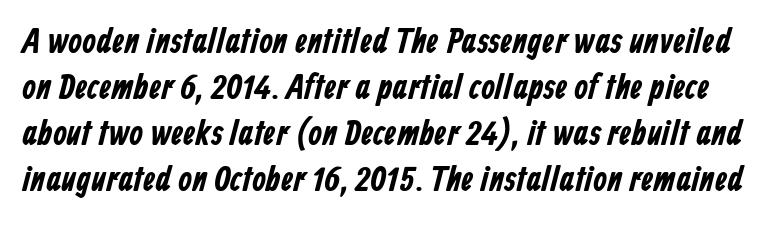
Proportional: the letters do not fall into vertical columns. The baseline area is clear. A typesetter would call this leading conventional body-copy spacing. Each letter's strokes conclude bluntly, with no projecting serifs. Default kerning and tracking; the words read as compact shapes.
